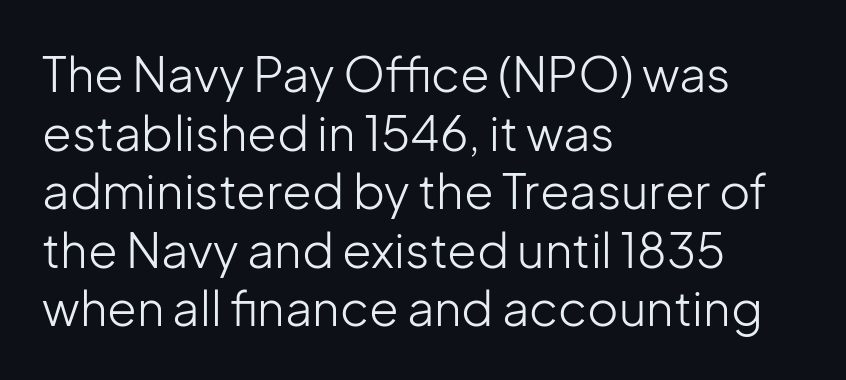
The image shows 48 px light sans-serif type, upright; set left-aligned, line spacing 1.22x, normal letter spacing, not underlined; low stroke contrast and a medium x-height.
